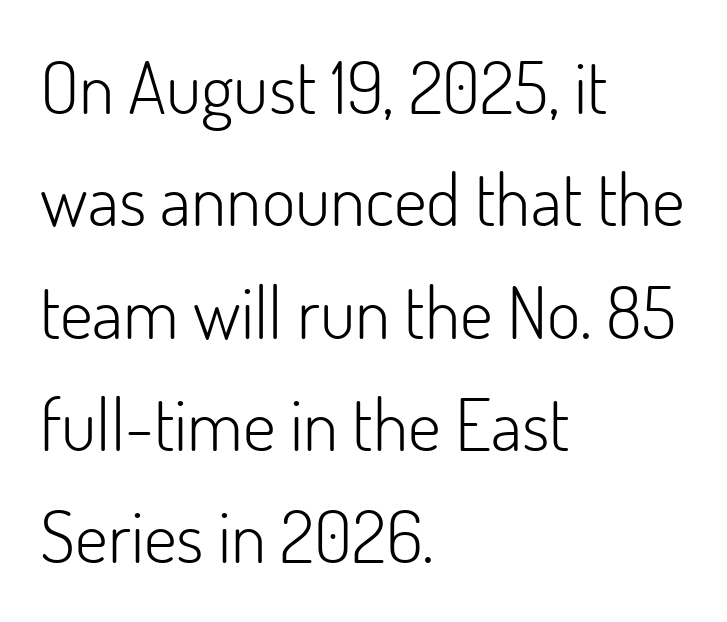
Q: Is the text bold? A: No.
Q: Is the text italic (slanted)? A: No, it is upright.
Q: Is the typeface a serif or a sans-serif typeface? A: Sans-serif.
Q: Is the text underlined? A: No.
Q: How is the paragraph aligned? A: Left-aligned.
Q: Is the spacing between letters normal or unusually wide? A: Normal.
Q: Is the spacing between lines tight, normal or loose? A: Normal.
Q: Width (condensed, normal, or wide)? A: Normal.
Q: Stroke contrast? A: Low.
Q: x-height? A: Small.
Q: Monospaced? A: No.
